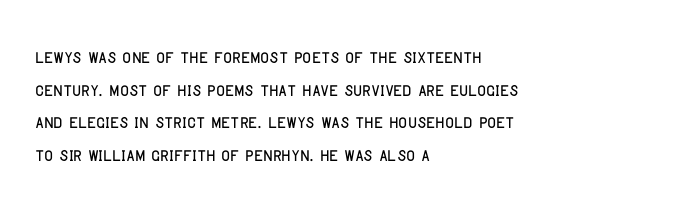
The image shows 24 px text type, upright; set left-aligned, normal line spacing (1.36x), normal letter spacing, not underlined.
